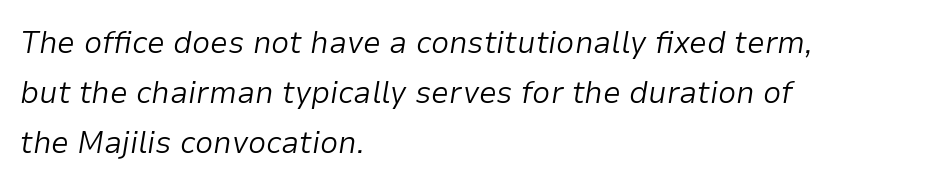
{"italic": "yes", "lean": "right", "slant_degrees": 9, "bold": "no", "weight": "light", "width": "normal", "stroke_contrast": "low", "x_height": "medium", "monospaced": "no", "underline": "no", "align": "left", "line_spacing": "normal", "line_spacing_ratio": 1.56, "letter_spacing": "normal", "letter_spacing_em": 0.0, "glyph_px": 32}
